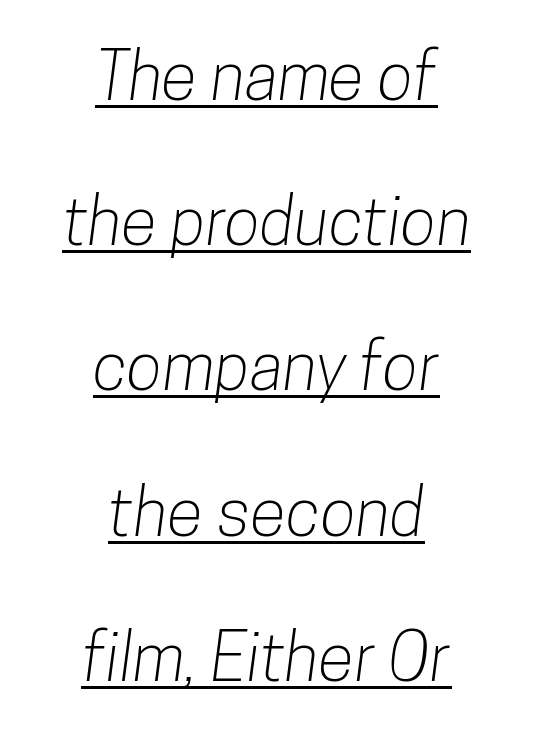
The image shows 66 px condensed sans-serif type; set centered, loose line spacing (2.2x), normal letter spacing, underlined; low stroke contrast and a medium x-height.
